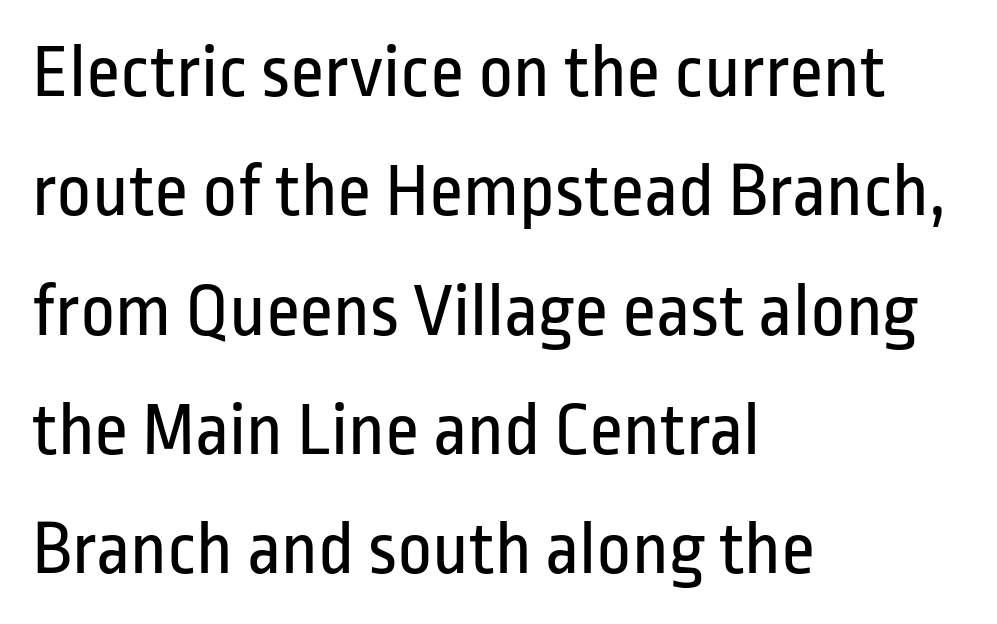
Q: Is the text bold? A: No.
Q: Is the text italic (slanted)? A: No, it is upright.
Q: Is the typeface a serif or a sans-serif typeface? A: Sans-serif.
Q: Is the text underlined? A: No.
Q: How is the paragraph aligned? A: Left-aligned.
Q: Is the spacing between letters normal or unusually wide? A: Normal.
Q: Is the spacing between lines tight, normal or loose? A: Normal.
Q: Width (condensed, normal, or wide)? A: Condensed.
Q: Stroke contrast? A: Low.
Q: x-height? A: Medium.
Q: Monospaced? A: No.
